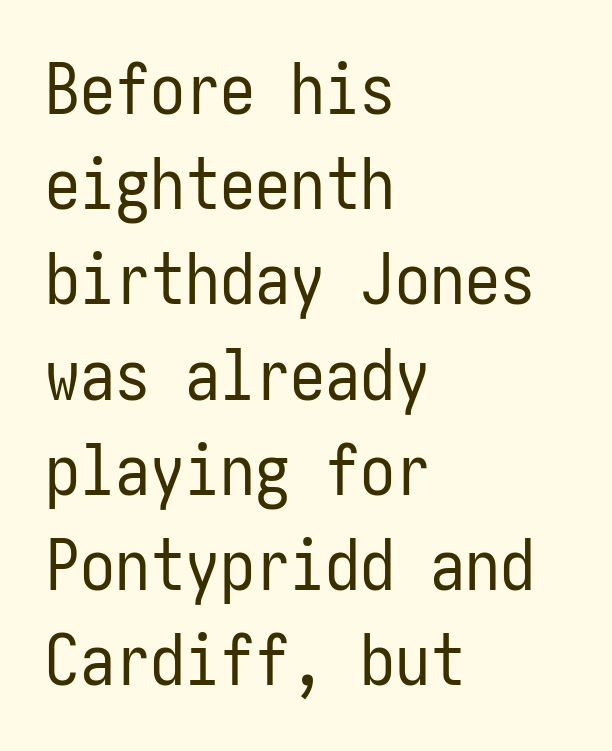
The image shows 70 px regular-weight, condensed sans-serif type, upright; set left-aligned, normal line spacing (1.36x), normal letter spacing, not underlined; low stroke contrast and a medium x-height.
